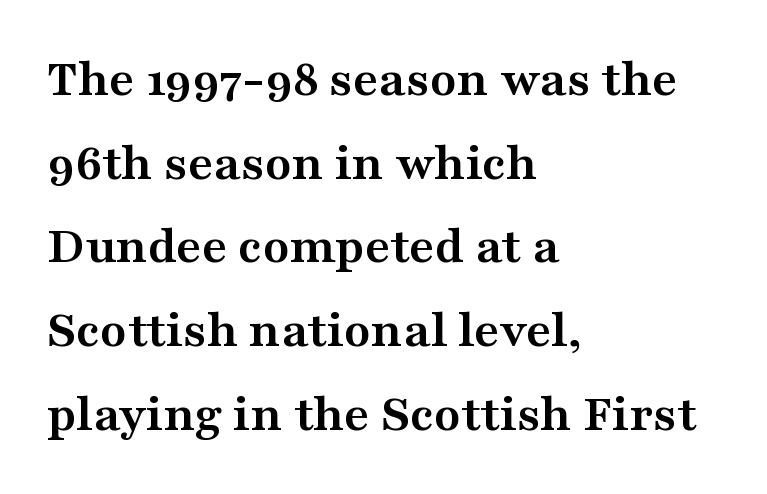
The image shows 54 px semibold, wide serif type, upright; set left-aligned, normal line spacing (1.55x), normal letter spacing, not underlined; medium stroke contrast and a medium x-height.
